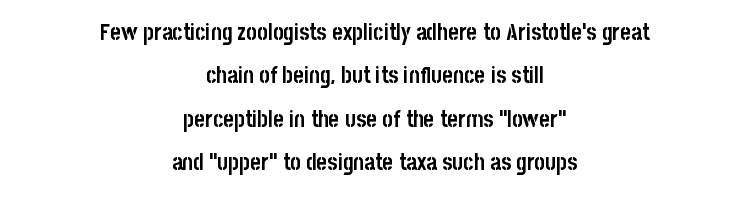
{"italic": "no", "bold": "yes", "underline": "no", "align": "center", "line_spacing_ratio": 1.89, "letter_spacing": "normal", "letter_spacing_em": 0.0, "glyph_px": 23}
